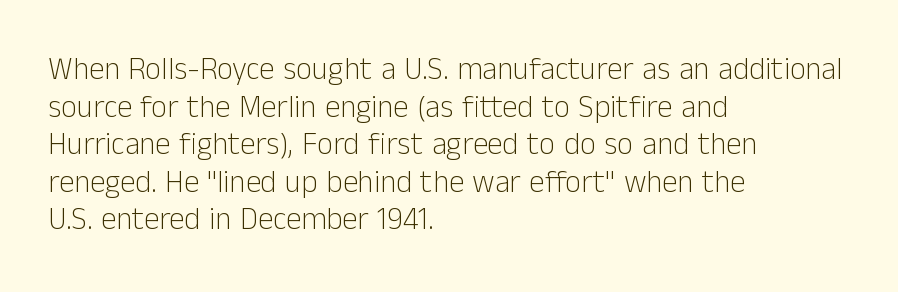
{"serif": "no", "italic": "no", "bold": "no", "weight": "light", "width": "normal", "stroke_contrast": "low", "x_height": "medium", "monospaced": "no", "underline": "no", "align": "left", "line_spacing_ratio": 1.21, "letter_spacing": "normal", "letter_spacing_em": 0.0, "glyph_px": 31}
